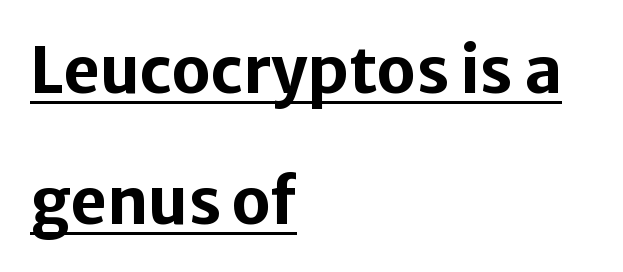
Each glyph is drawn with heavy, bold strokes. The passage shown stacks its lines with a broad gap. Looks like regular typesetting: each glyph gets only the width it needs. Letter spacing: default. One-word summary of the alignment: left. The letters stand upright; this is a roman face.
